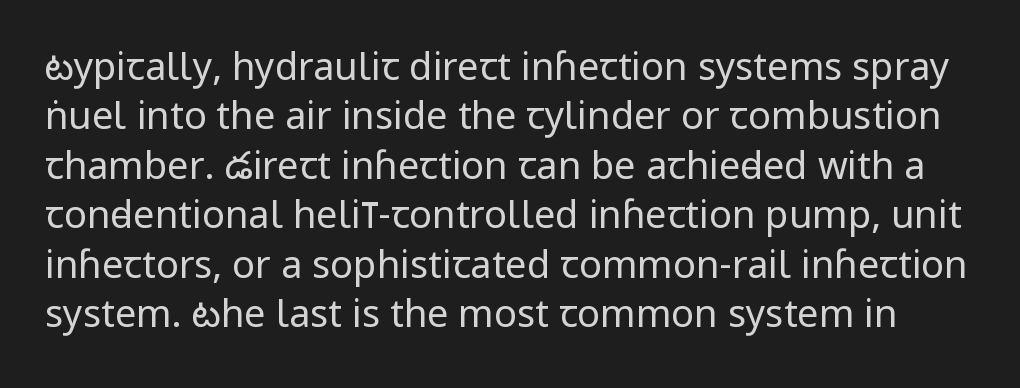
{"serif": "no", "italic": "no", "bold": "no", "weight": "regular", "width": "condensed", "stroke_contrast": "low", "x_height": "large", "monospaced": "no", "underline": "no", "line_spacing": "normal", "line_spacing_ratio": 1.3, "letter_spacing": "normal", "letter_spacing_em": 0.0, "glyph_px": 38}
